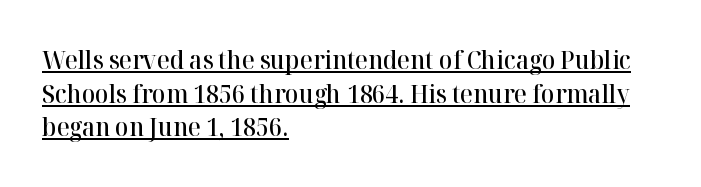
Q: Is the text bold? A: Semi-bold.
Q: Is the text italic (slanted)? A: No, it is upright.
Q: Is the text underlined? A: Yes.
Q: How is the paragraph aligned? A: Left-aligned.
Q: Is the spacing between letters normal or unusually wide? A: Normal.
Q: Is the spacing between lines tight, normal or loose? A: Normal.
